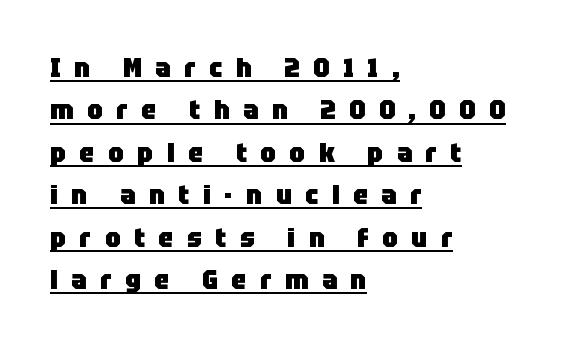
Q: Is the text bold? A: Yes.
Q: Is the text italic (slanted)? A: No, it is upright.
Q: Is the text underlined? A: Yes.
Q: How is the paragraph aligned? A: Left-aligned.
Q: Is the spacing between letters normal or unusually wide? A: Unusually wide.
Q: Is the spacing between lines tight, normal or loose? A: Normal.
